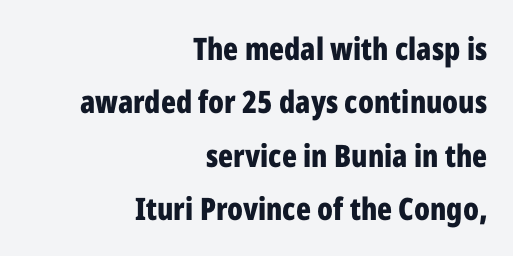
{"serif": "no", "italic": "no", "bold": "yes", "weight": "bold", "width": "condensed", "stroke_contrast": "low", "x_height": "medium", "monospaced": "no", "underline": "no", "align": "right", "line_spacing_ratio": 1.72, "letter_spacing": "normal", "letter_spacing_em": 0.0, "glyph_px": 31}
